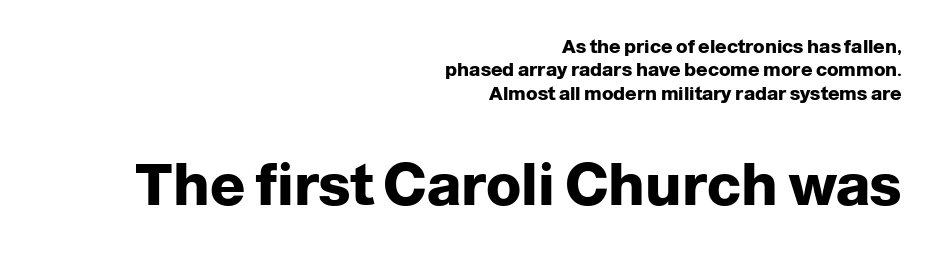
The image shows 58 px heavy sans-serif type, upright; set right-aligned, line spacing 1.23x, normal letter spacing, not underlined; the second (bottom) block is 3.05x larger; low stroke contrast and a medium x-height.
